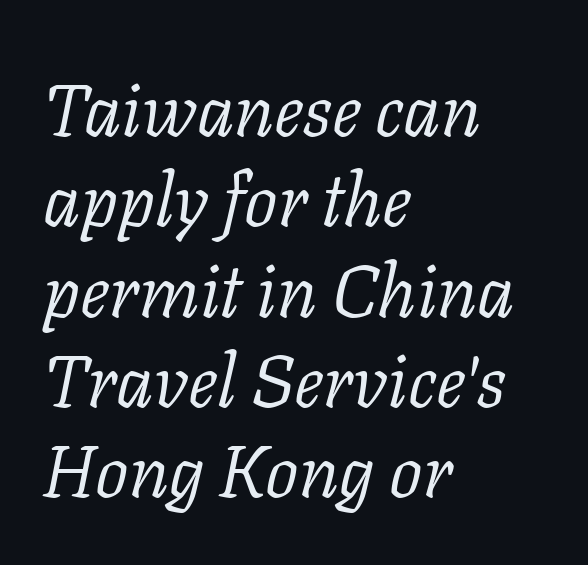
The words here are not underlined. The text block is weighted toward the left margin, trailing off unevenly rightward. A typesetter would call this proportional, since set widths differ per character. Yep, that's italic — everything's leaning. Students, note that the glyphs here touch the page at normal intervals. Is the stroke heavy? The answer is a plain regular-or-lighter.
